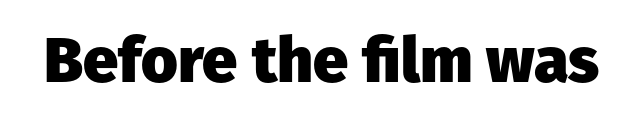
Q: Is the text bold? A: Yes.
Q: Is the text italic (slanted)? A: No, it is upright.
Q: Is the typeface a serif or a sans-serif typeface? A: Sans-serif.
Q: Is the text underlined? A: No.
Q: Is the spacing between letters normal or unusually wide? A: Normal.
Q: Width (condensed, normal, or wide)? A: Normal.
Q: Stroke contrast? A: Low.
Q: x-height? A: Medium.
Q: Monospaced? A: No.
